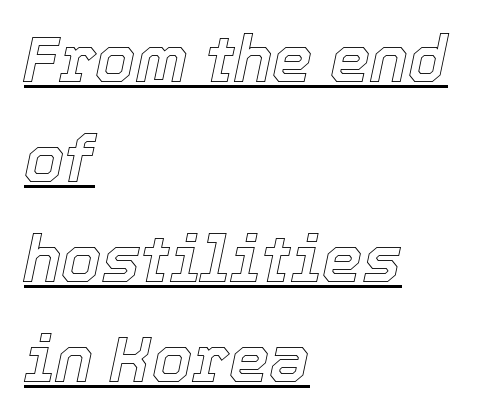
Q: Is the text italic (slanted)? A: Yes, it leans right by about 12 degrees.
Q: Is the text underlined? A: Yes.
Q: How is the paragraph aligned? A: Left-aligned.
Q: Is the spacing between letters normal or unusually wide? A: Normal.
Q: Is the spacing between lines tight, normal or loose? A: Normal.
Q: Width (condensed, normal, or wide)? A: Normal.
Q: x-height? A: Medium.
Q: Monospaced? A: No.
